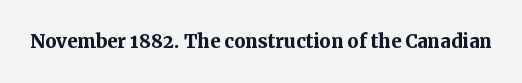
Q: Is the text bold? A: Yes.
Q: Is the text italic (slanted)? A: No, it is upright.
Q: Is the text underlined? A: No.
Q: Is the spacing between letters normal or unusually wide? A: Normal.
